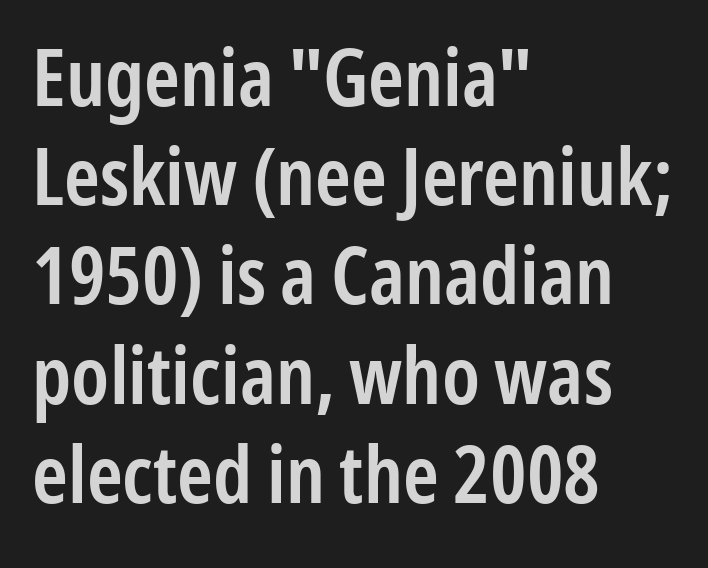
Q: Is the text bold? A: Semi-bold.
Q: Is the text italic (slanted)? A: No, it is upright.
Q: Is the typeface a serif or a sans-serif typeface? A: Sans-serif.
Q: Is the text underlined? A: No.
Q: How is the paragraph aligned? A: Left-aligned.
Q: Is the spacing between letters normal or unusually wide? A: Normal.
Q: Width (condensed, normal, or wide)? A: Condensed.
Q: Stroke contrast? A: Low.
Q: x-height? A: Medium.
Q: Monospaced? A: No.
